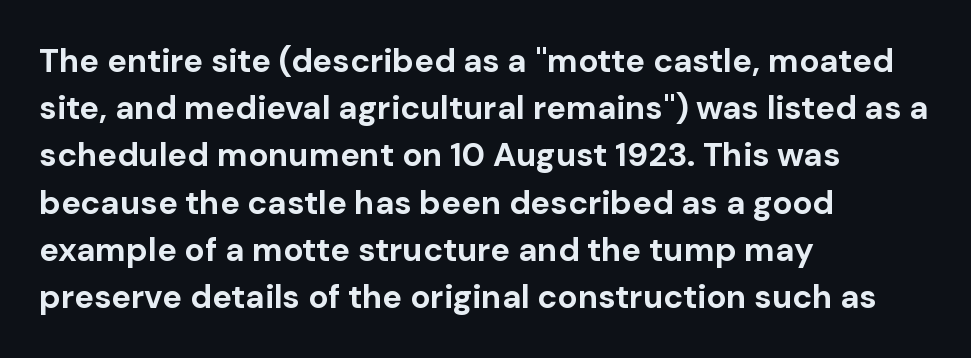
Q: Is the text bold? A: Yes.
Q: Is the text italic (slanted)? A: No, it is upright.
Q: Is the typeface a serif or a sans-serif typeface? A: Sans-serif.
Q: Is the text underlined? A: No.
Q: How is the paragraph aligned? A: Left-aligned.
Q: Is the spacing between letters normal or unusually wide? A: Normal.
Q: Is the spacing between lines tight, normal or loose? A: Normal.
Q: Width (condensed, normal, or wide)? A: Normal.
Q: Stroke contrast? A: Low.
Q: x-height? A: Medium.
Q: Monospaced? A: No.
